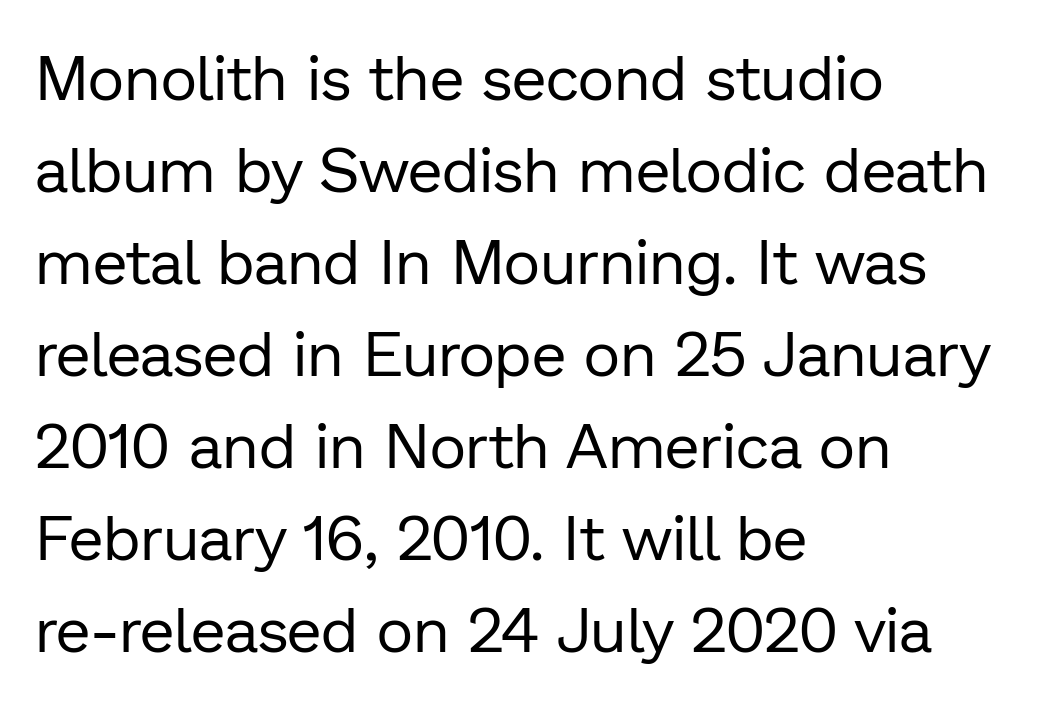
Decoration check: the copy has no underline. The text block is weighted toward the left margin, trailing off unevenly rightward. Each letter's strokes conclude bluntly, with no projecting serifs. Vertical stems look standard width or narrower in stroke.
